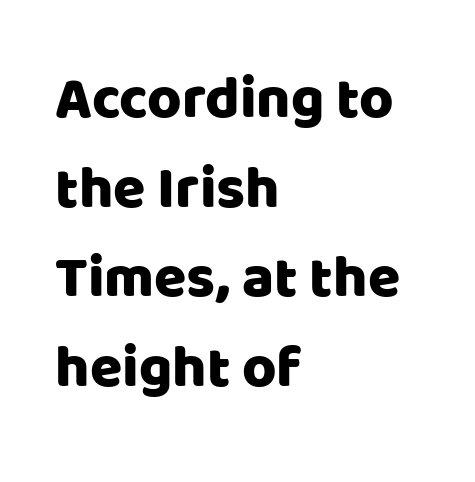
Q: Is the text italic (slanted)? A: No, it is upright.
Q: Is the typeface a serif or a sans-serif typeface? A: Sans-serif.
Q: Is the text underlined? A: No.
Q: How is the paragraph aligned? A: Left-aligned.
Q: Is the spacing between letters normal or unusually wide? A: Normal.
Q: Is the spacing between lines tight, normal or loose? A: Normal.
Q: Width (condensed, normal, or wide)? A: Normal.
Q: Stroke contrast? A: Low.
Q: x-height? A: Large.
Q: Monospaced? A: No.
